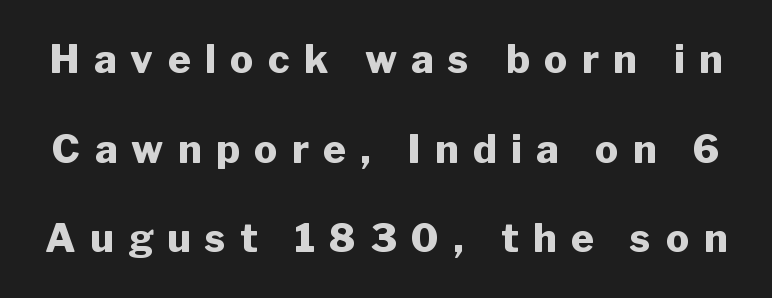
The gap between lines stays unmarked. The sample has been set heavy, in full bold. The type is letterspaced generously, with wide tracking. I'd call this a sans setting — the letters go barefoot.
